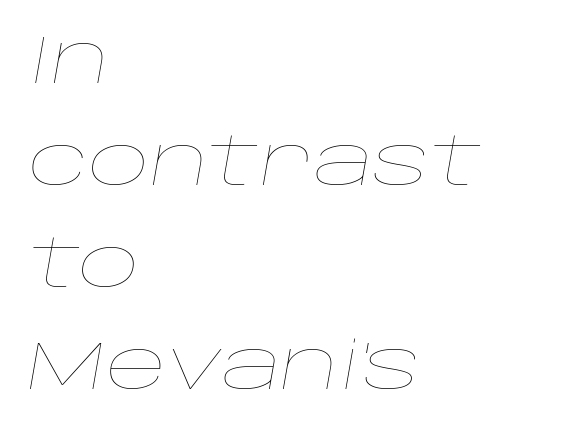
{"italic": "yes", "lean": "right", "slant_degrees": 10, "bold": "no", "weight": "thin", "width": "wide", "stroke_contrast": "low", "x_height": "large", "monospaced": "no", "underline": "no", "align": "left", "line_spacing": "normal", "line_spacing_ratio": 1.52, "letter_spacing": "normal", "letter_spacing_em": 0.0, "glyph_px": 67}
